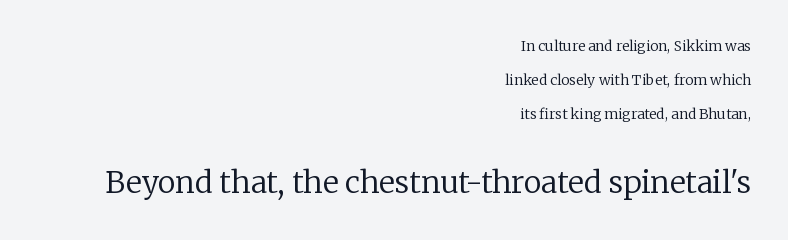
The image shows 30 px regular-weight serif type, upright; set right-aligned, loose line spacing (2.43x), normal letter spacing, not underlined; the second (bottom) block is 2.14x larger; low stroke contrast and a medium x-height.
